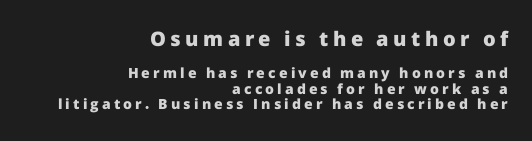
As a designer I'd log this as weight 700, bold. The type sits square on the baseline with zero lean. One glance says dense: line gaps are narrower than usual. The lines are quadded right. Whoever set this made the first block the dominant, larger element. A typesetter would call this heavily tracked-out type.
